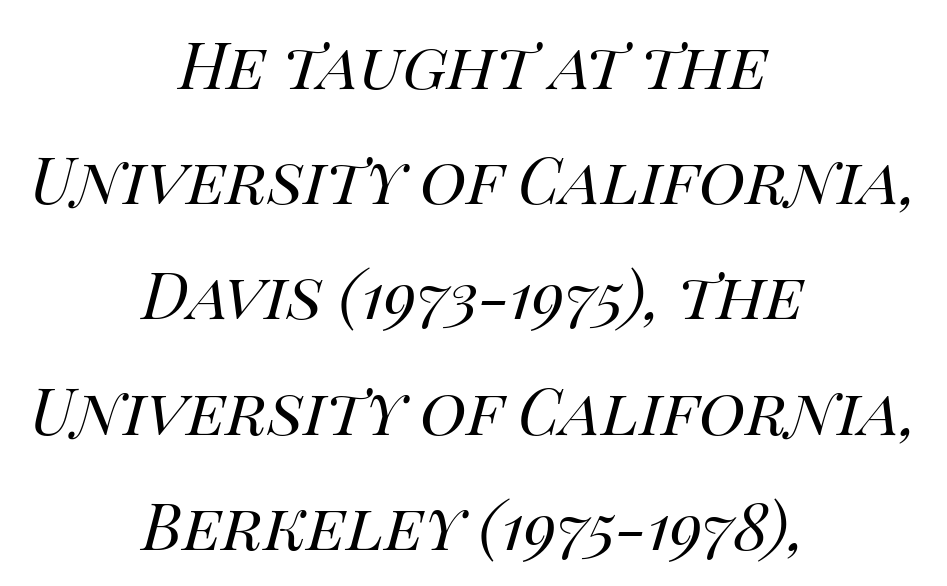
The image shows 64 px regular-weight type, italic (leaning right); set centered, line spacing 1.8x, normal letter spacing, not underlined; high stroke contrast and a large x-height.
